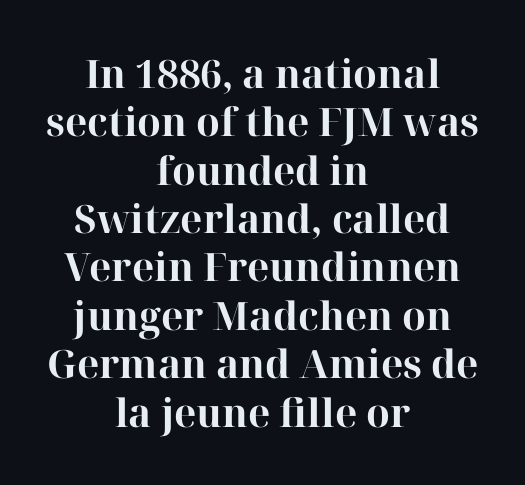
Q: Is the text bold? A: Yes.
Q: Is the text italic (slanted)? A: No, it is upright.
Q: Is the typeface a serif or a sans-serif typeface? A: Serif.
Q: Is the text underlined? A: No.
Q: How is the paragraph aligned? A: Centered.
Q: Is the spacing between letters normal or unusually wide? A: Normal.
Q: Width (condensed, normal, or wide)? A: Normal.
Q: Stroke contrast? A: High.
Q: x-height? A: Medium.
Q: Monospaced? A: No.
